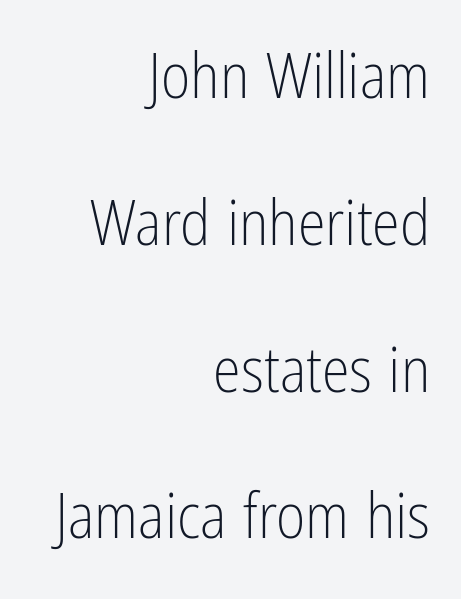
Beneath every word, the page is bare. The typeface has the unassuming heft of standard copy or less. Each new line begins a long way beneath the previous one. Classification — sans serif. Alignment: flush right.
